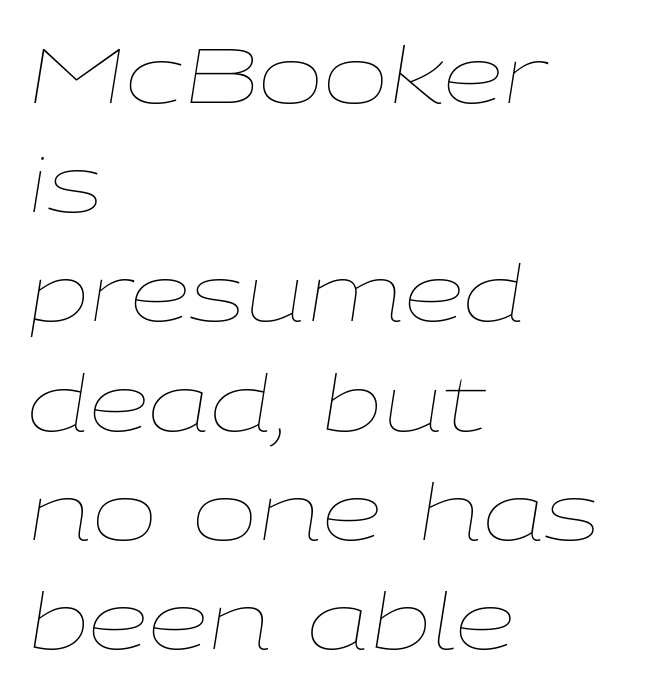
Q: Is the text bold? A: No.
Q: Is the text italic (slanted)? A: Yes, it leans right by about 9 degrees.
Q: Is the text underlined? A: No.
Q: How is the paragraph aligned? A: Left-aligned.
Q: Is the spacing between letters normal or unusually wide? A: Normal.
Q: Is the spacing between lines tight, normal or loose? A: Normal.
Q: Width (condensed, normal, or wide)? A: Wide.
Q: Stroke contrast? A: Low.
Q: x-height? A: Medium.
Q: Monospaced? A: No.
